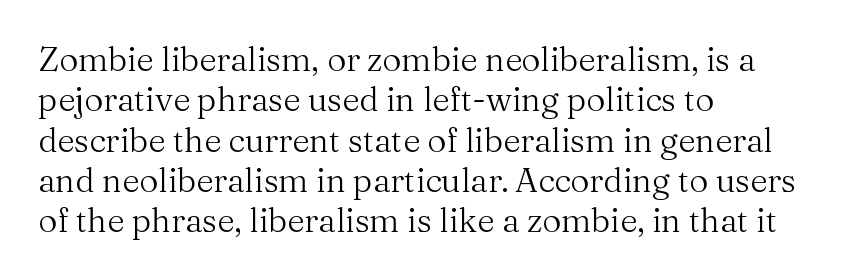
Descenders hang freely into open space. Vertical stems look standard width or narrower in stroke. The letters advance in unequal steps, a hallmark of proportional type. Short and long lines alike share a common starting point at left. Does extra space separate the letters? No, they use regular spacing.
